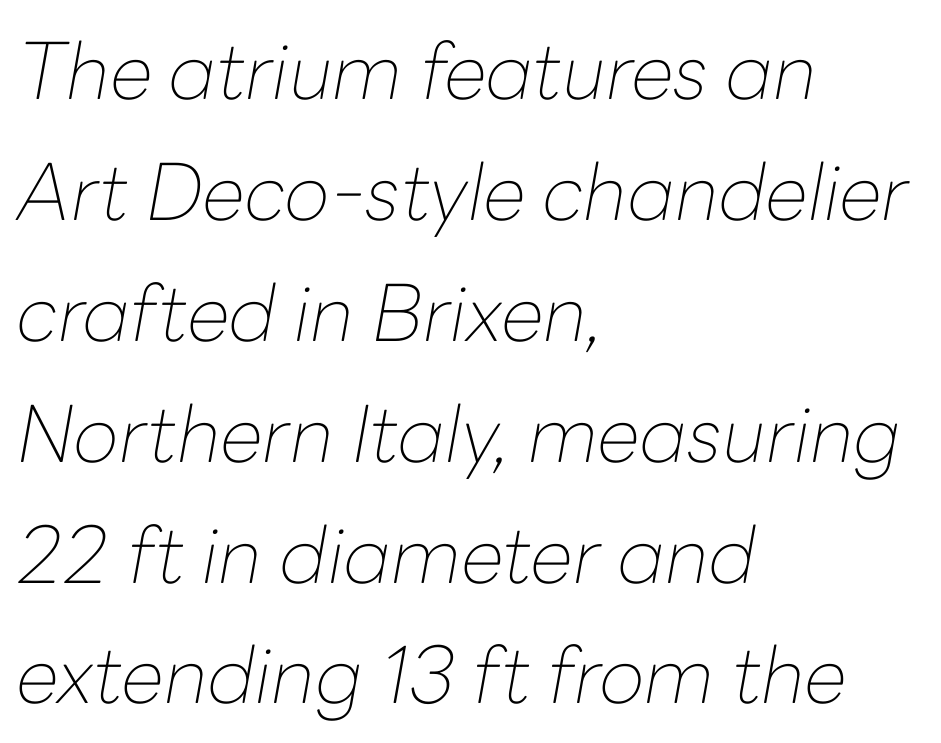
The font is comparable to plain body text, perhaps lighter. Think of a printed novel: that variable character pitch is what you see here. Words appear dense and cohesive because spacing is normal. Emphasis-style slanted type is in use. A clean baseline with only descenders dipping below it.
